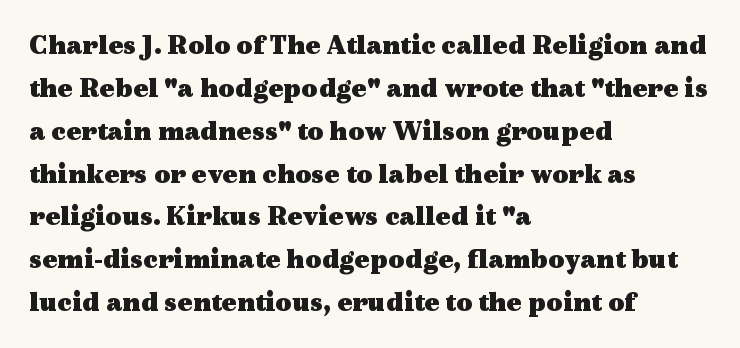
{"serif": "yes", "italic": "no", "bold": "yes", "weight": "heavy", "width": "wide", "x_height": "medium", "monospaced": "no", "underline": "no", "align": "left", "line_spacing": "normal", "line_spacing_ratio": 1.53, "letter_spacing": "normal", "letter_spacing_em": 0.0, "glyph_px": 28}
